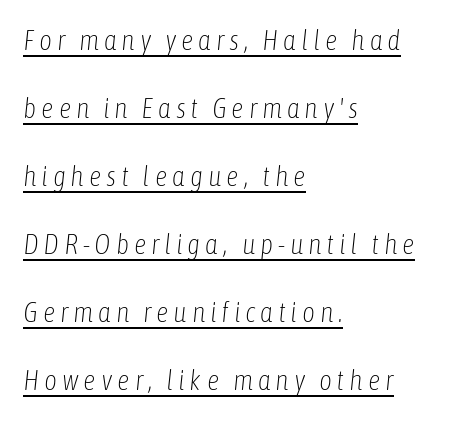
The image shows 28 px light, condensed type, italic (leaning right); set left-aligned, loose line spacing (2.43x), underlined; low stroke contrast and a medium x-height.
